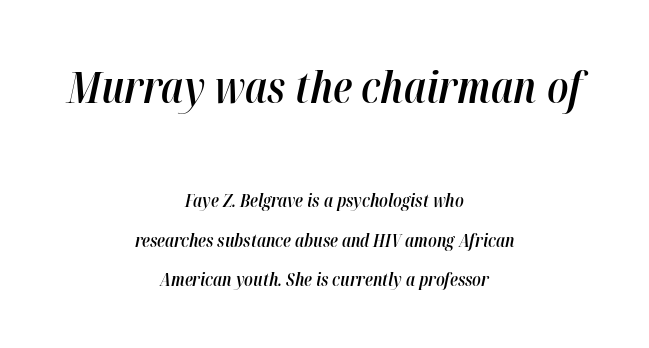
Q: Is the text bold? A: Semi-bold.
Q: Is the text italic (slanted)? A: Yes, it leans right by about 12 degrees.
Q: Is the text underlined? A: No.
Q: How is the paragraph aligned? A: Centered.
Q: Is the spacing between letters normal or unusually wide? A: Normal.
Q: Is the spacing between lines tight, normal or loose? A: Loose.
Q: Which block of text is set in a larger size, the first (top) or the second (bottom)? A: The first (top) one.
Q: Width (condensed, normal, or wide)? A: Condensed.
Q: Stroke contrast? A: High.
Q: x-height? A: Medium.
Q: Monospaced? A: No.
